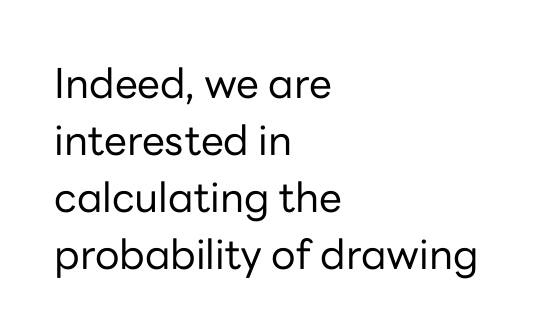
{"serif": "no", "italic": "no", "bold": "no", "weight": "regular", "width": "normal", "stroke_contrast": "low", "x_height": "medium", "monospaced": "no", "underline": "no", "align": "left", "line_spacing": "normal", "line_spacing_ratio": 1.39, "letter_spacing": "normal", "letter_spacing_em": 0.0, "glyph_px": 41}
